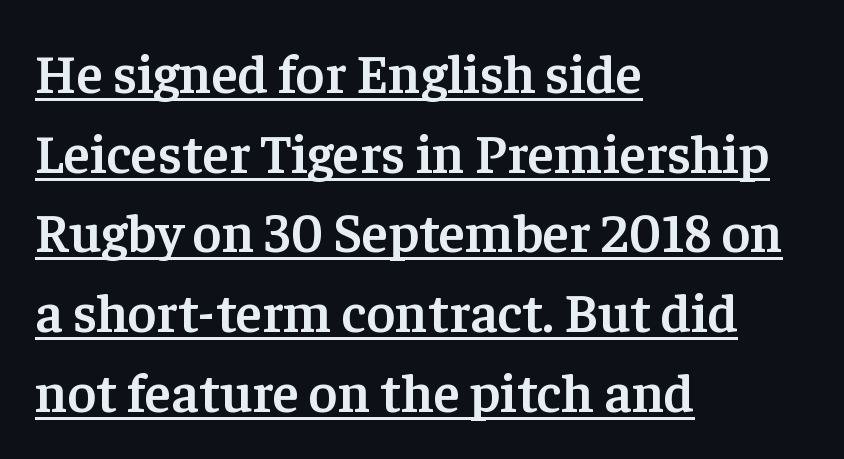
Q: Is the text bold? A: Semi-bold.
Q: Is the text italic (slanted)? A: No, it is upright.
Q: Is the typeface a serif or a sans-serif typeface? A: Serif.
Q: Is the text underlined? A: Yes.
Q: How is the paragraph aligned? A: Left-aligned.
Q: Is the spacing between letters normal or unusually wide? A: Normal.
Q: Is the spacing between lines tight, normal or loose? A: Normal.
Q: Width (condensed, normal, or wide)? A: Normal.
Q: Stroke contrast? A: Low.
Q: x-height? A: Medium.
Q: Monospaced? A: No.
